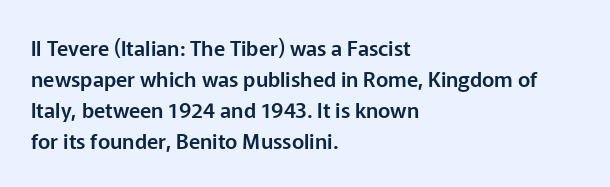
Q: Is the text italic (slanted)? A: No, it is upright.
Q: Is the text underlined? A: No.
Q: How is the paragraph aligned? A: Left-aligned.
Q: Is the spacing between letters normal or unusually wide? A: Normal.
Q: Is the spacing between lines tight, normal or loose? A: Normal.
